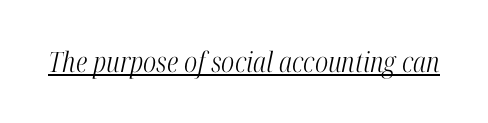
The image shows 28 px light, condensed serif type, italic (leaning right); set normal letter spacing, underlined; high stroke contrast and a medium x-height.
